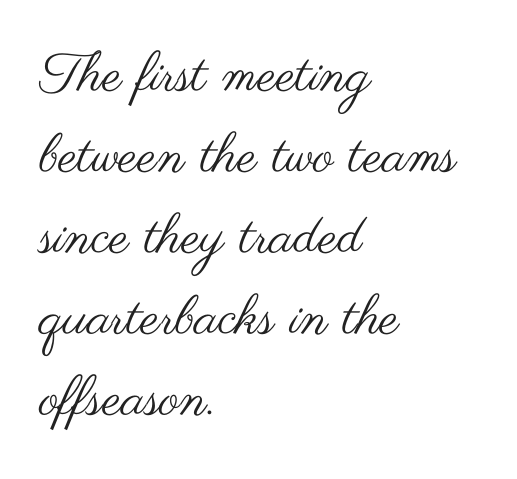
The image shows 54 px regular-weight, wide sans-serif type; set left-aligned, normal line spacing (1.5x), normal letter spacing, not underlined; medium stroke contrast and a small x-height.
